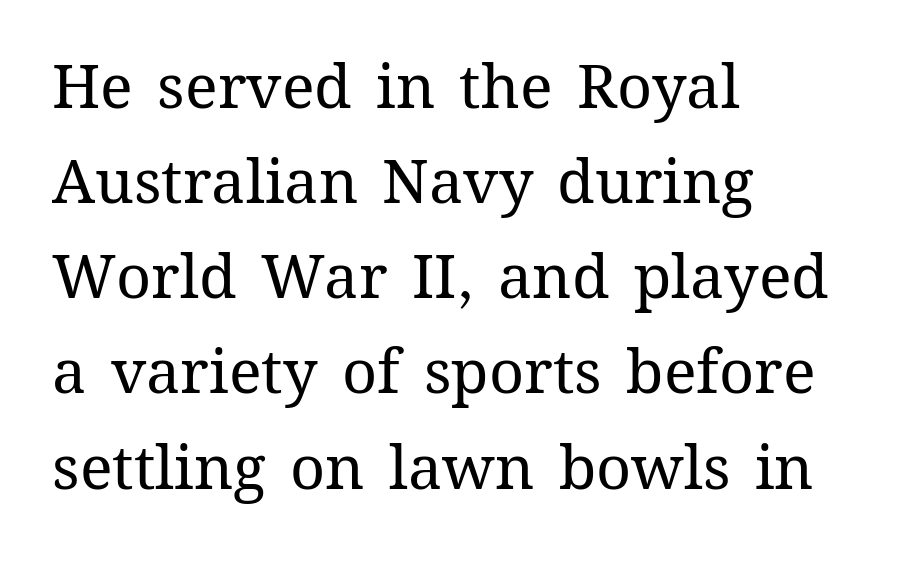
{"italic": "no", "bold": "no", "weight": "regular", "width": "normal", "stroke_contrast": "medium", "x_height": "medium", "monospaced": "no", "underline": "no", "align": "left", "line_spacing": "normal", "line_spacing_ratio": 1.56, "letter_spacing": "normal", "letter_spacing_em": 0.0, "glyph_px": 61}
